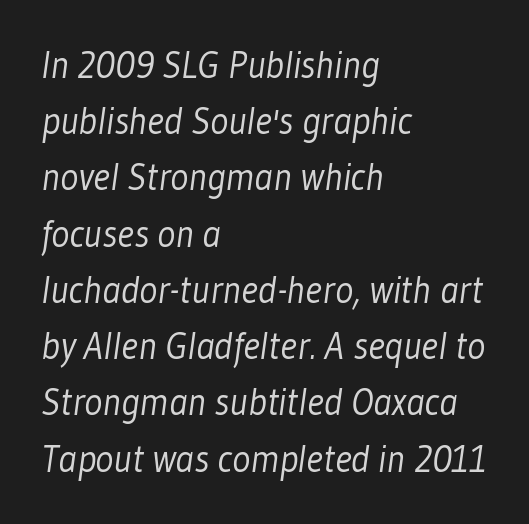
Does the leading feel generous? No, just average. The strokes are not fattened; the text isn't bold. The zone under the glyphs is completely vacant. Each line starts at the same left margin while the right side varies.
